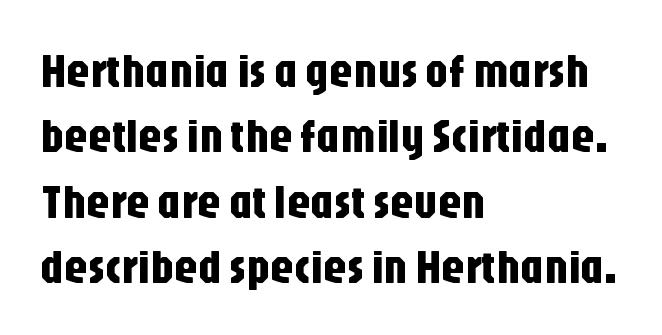
The image shows 47 px condensed sans-serif type, upright; set left-aligned, normal line spacing (1.39x), normal letter spacing, not underlined; low stroke contrast and a large x-height.
